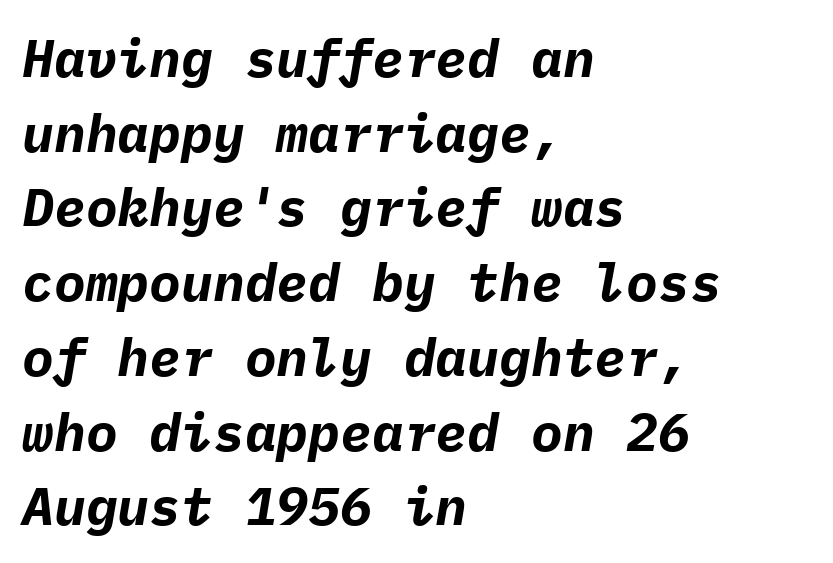
Default kerning and tracking; the words read as compact shapes. Looking at the ascenders, they clearly lean. Every character here occupies the same horizontal width, giving the sample a typewriter-like rhythm. Underline: absent. Strokes here are thick enough to call this a true bold.
